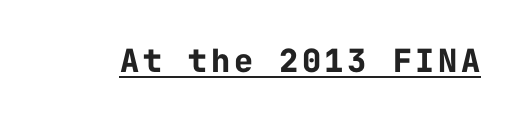
The passage shown is underscored from start to finish. Strokes here are thick enough to call this a true bold. Looks like terminal output: every glyph gets an equal slot. Check where the strokes stop: nothing finishes them off — pure sans.
